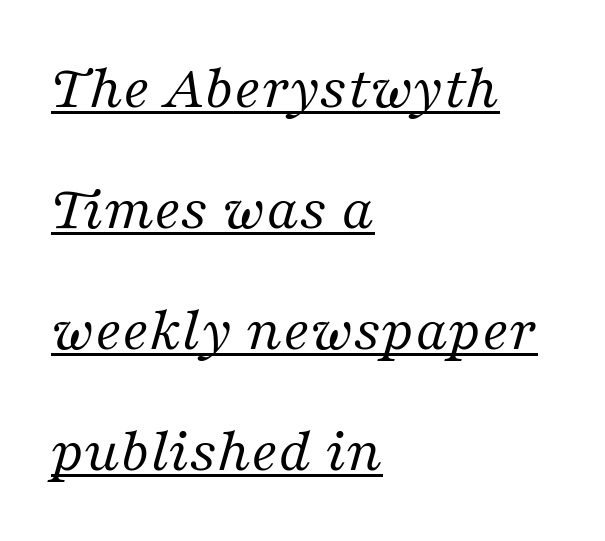
{"serif": "yes", "italic": "yes", "lean": "right", "slant_degrees": 16, "bold": "no", "weight": "regular", "width": "normal", "stroke_contrast": "medium", "x_height": "medium", "monospaced": "no", "underline": "yes", "align": "left", "line_spacing": "loose", "line_spacing_ratio": 1.92, "letter_spacing": "normal", "letter_spacing_em": 0.0, "glyph_px": 63}
